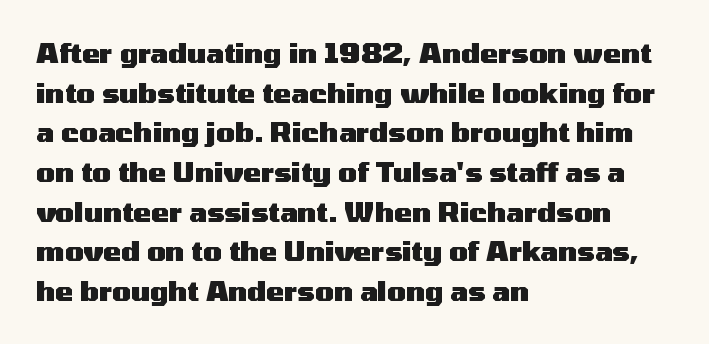
The image shows 27 px bold type, upright; set left-aligned, normal line spacing (1.47x), normal letter spacing, not underlined.
